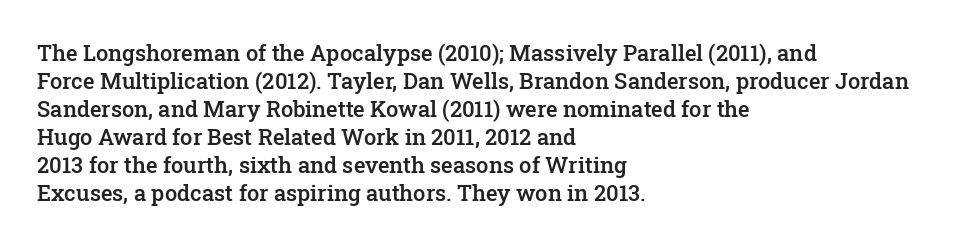
The image shows 22 px text type, upright; set left-aligned, normal line spacing (1.27x), normal letter spacing, not underlined.
